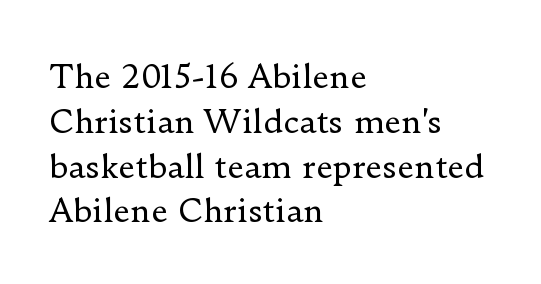
{"serif": "yes", "italic": "no", "bold": "no", "weight": "regular", "width": "normal", "stroke_contrast": "low", "x_height": "small", "monospaced": "no", "underline": "no", "align": "left", "line_spacing": "normal", "line_spacing_ratio": 1.4, "letter_spacing": "normal", "letter_spacing_em": 0.0, "glyph_px": 32}
